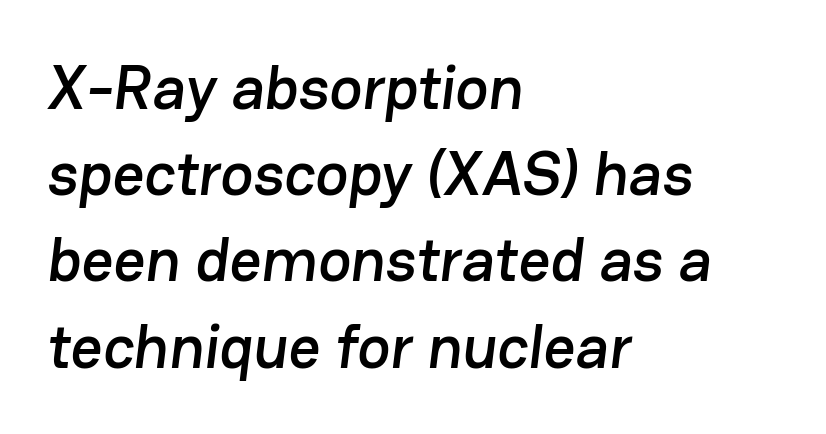
Letterform terminals end flat and unadorned throughout the passage. Check under the words: just untouched page. A typesetter would call this proportional, since set widths differ per character. Tracking value appears to be zero — textbook default spacing. A normal amount of white space separates one row of letters from the next. Which margin do the lines hug? The left one — the right edge is uneven.
